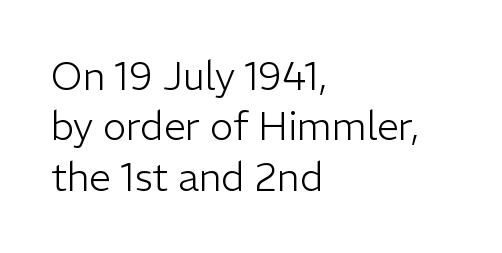
The image shows 39 px light sans-serif type, upright; set left-aligned, normal line spacing (1.29x), normal letter spacing, not underlined; low stroke contrast and a medium x-height.
